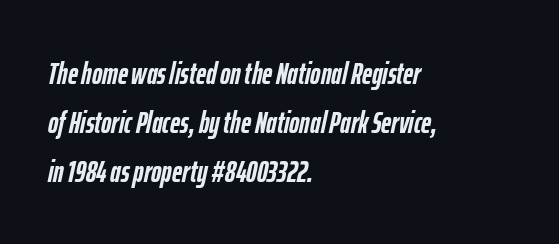
{"italic": "yes", "lean": "right", "slant_degrees": 12, "bold": "yes", "weight": "semibold", "width": "condensed", "stroke_contrast": "low", "x_height": "medium", "monospaced": "no", "underline": "no", "align": "left", "line_spacing": "normal", "line_spacing_ratio": 1.58, "letter_spacing": "normal", "letter_spacing_em": 0.0, "glyph_px": 31}
